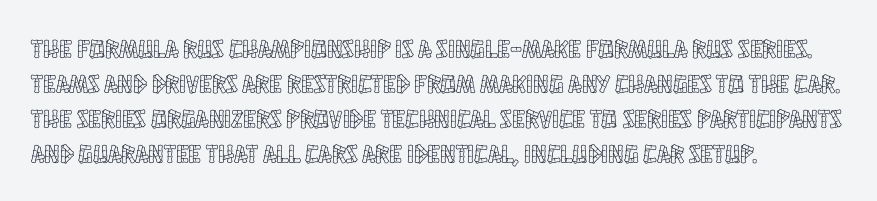
{"italic": "no", "underline": "no", "align": "left", "line_spacing": "normal", "line_spacing_ratio": 1.34, "letter_spacing": "normal", "letter_spacing_em": 0.0, "glyph_px": 26}
